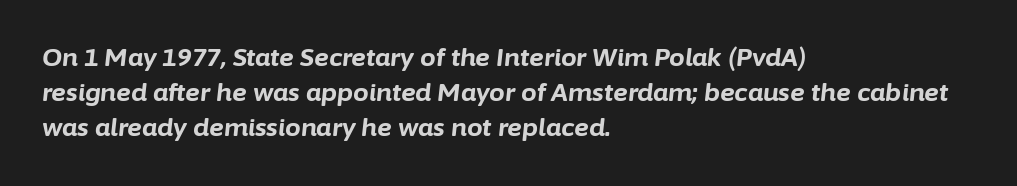
The image shows 25 px bold type, italic (leaning right); set left-aligned, normal line spacing (1.41x), normal letter spacing, not underlined.
